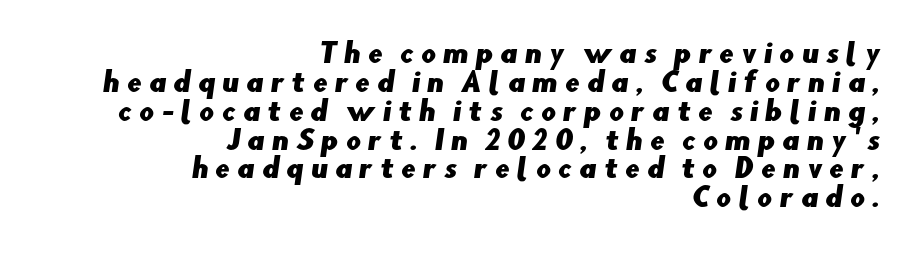
This sample trades vertical openness for compactness between lines. Check the space under the baseline: it is left empty. One-word summary of the alignment: right. The gaps between neighbouring characters are conspicuously large.
